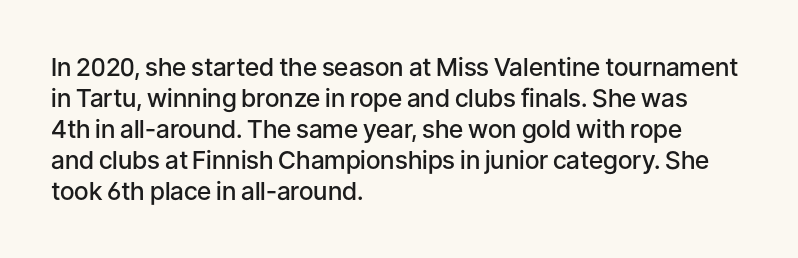
{"italic": "no", "bold": "semi", "underline": "no", "align": "left", "line_spacing_ratio": 1.24, "letter_spacing": "normal", "letter_spacing_em": 0.0, "glyph_px": 25}
